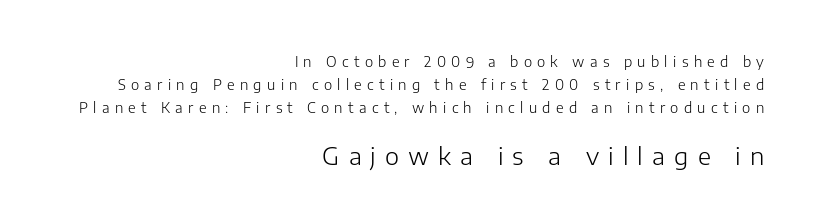
Q: Is the text bold? A: No.
Q: Is the text italic (slanted)? A: No, it is upright.
Q: Is the text underlined? A: No.
Q: How is the paragraph aligned? A: Right-aligned.
Q: Is the spacing between letters normal or unusually wide? A: Unusually wide.
Q: Is the spacing between lines tight, normal or loose? A: Normal.
Q: Which block of text is set in a larger size, the first (top) or the second (bottom)? A: The second (bottom) one.
